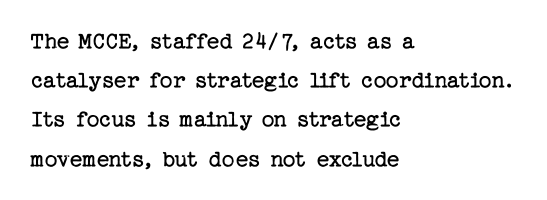
Is this a heavy cut? Hardly; it is regular or lighter. In CSS terms this would be text-align: left. Words appear dense and cohesive because spacing is normal. The gap between lines stays unmarked. Reading down the column, the eye jumps a familiar distance to each next line. This is roman type, the default non-slanted kind.
